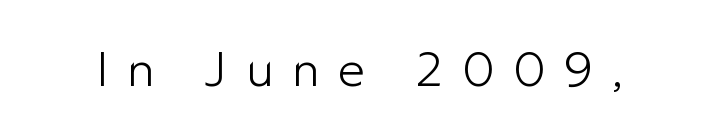
Varying glyph widths throughout — classic text-font behaviour. The tracking jumps out immediately: characters are airy and widely separated. Examine the stroke ends and you'll find no serifs. Characters remain perfectly vertical along every line. A bare baseline throughout the passage. The passage shown is not bold in any degree.
